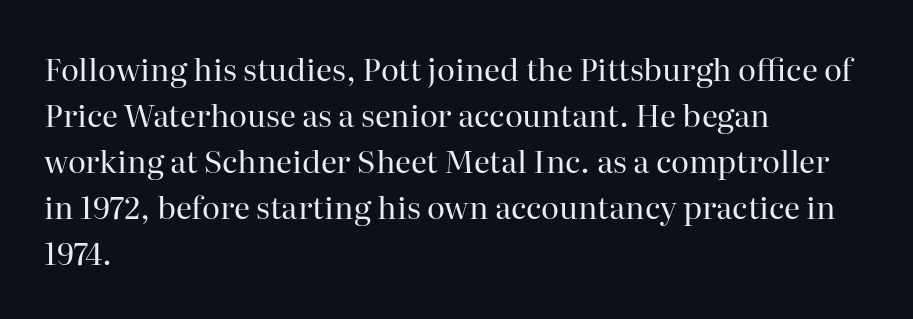
The image shows 31 px regular-weight serif type, upright; set left-aligned, normal line spacing (1.48x), normal letter spacing, not underlined; high stroke contrast and a medium x-height.
